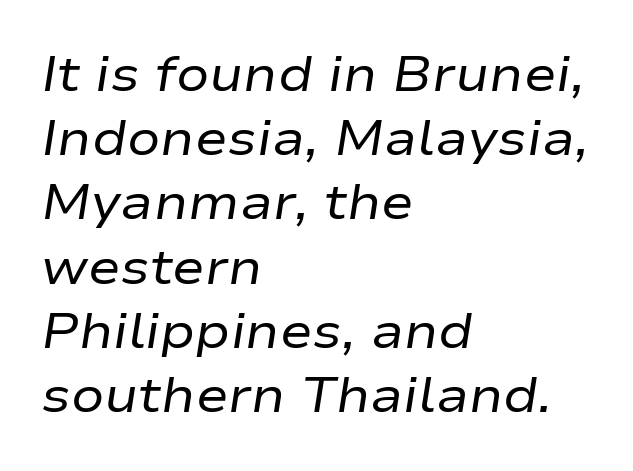
The image shows 49 px regular-weight, wide type, italic (leaning right); set left-aligned, normal line spacing (1.31x), normal letter spacing, not underlined; low stroke contrast and a medium x-height.
